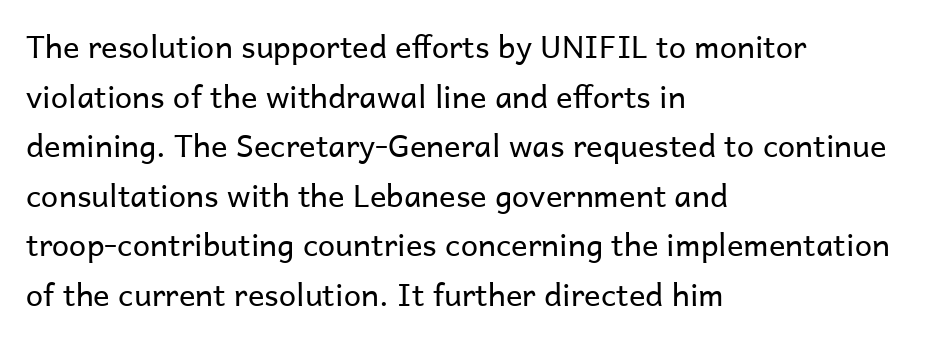
The image shows 31 px regular-weight sans-serif type, upright; set left-aligned, normal line spacing (1.6x), normal letter spacing, not underlined; low stroke contrast and a medium x-height.
